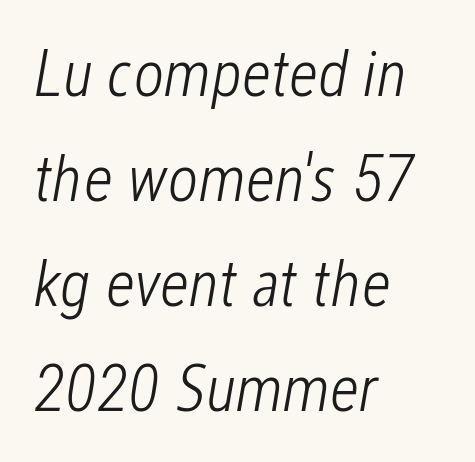
The rendering uses natural spacing where letterforms have individual widths. Bare-footed words on every line. In terms of leading, this rendering sits right in the middle. This rendering leaves character spacing at its baseline value.
